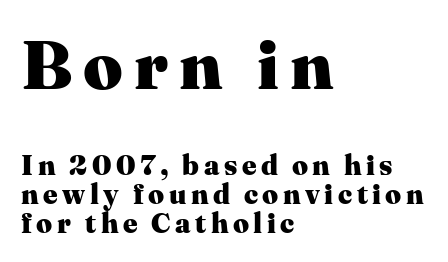
{"serif": "yes", "italic": "no", "bold": "yes", "weight": "heavy", "width": "normal", "stroke_contrast": "medium", "x_height": "medium", "monospaced": "no", "underline": "no", "align": "left", "line_spacing": "tight", "line_spacing_ratio": 1.03, "larger_block": "first", "size_ratio": 2.46, "glyph_px": 69}
